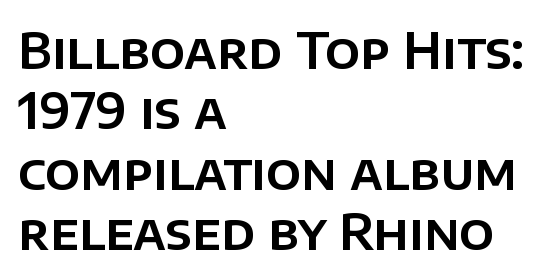
{"serif": "no", "italic": "no", "width": "normal", "stroke_contrast": "low", "x_height": "large", "monospaced": "no", "underline": "no", "align": "left", "line_spacing_ratio": 1.23, "letter_spacing": "normal", "letter_spacing_em": 0.0, "glyph_px": 49}
